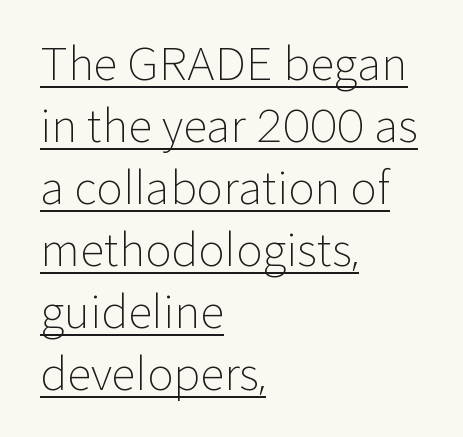
Q: Is the text bold? A: No.
Q: Is the text italic (slanted)? A: No, it is upright.
Q: Is the typeface a serif or a sans-serif typeface? A: Sans-serif.
Q: Is the text underlined? A: Yes.
Q: How is the paragraph aligned? A: Left-aligned.
Q: Is the spacing between letters normal or unusually wide? A: Normal.
Q: Is the spacing between lines tight, normal or loose? A: Normal.
Q: Width (condensed, normal, or wide)? A: Normal.
Q: Stroke contrast? A: Low.
Q: x-height? A: Medium.
Q: Monospaced? A: No.
